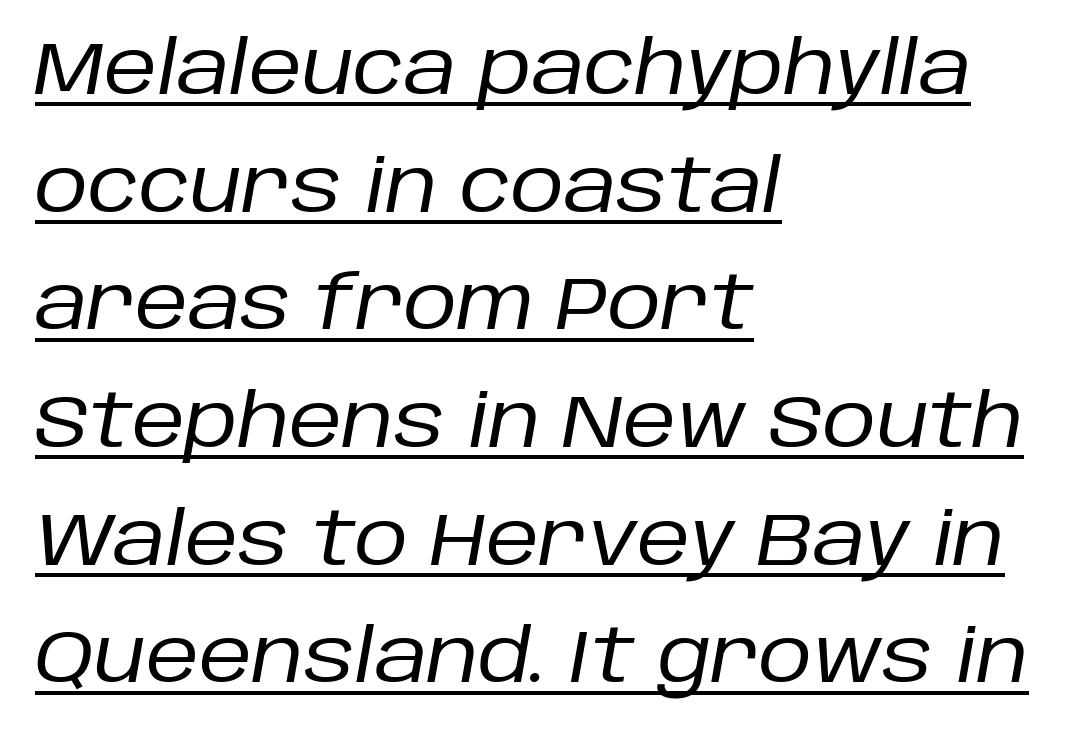
Unbolded letterforms with no extra heft. Every character sits at an angle, as italics do. What stands out about the letter spacing? Nothing — it is the standard amount. This rendering uses left alignment, leaving the right contour irregular.
